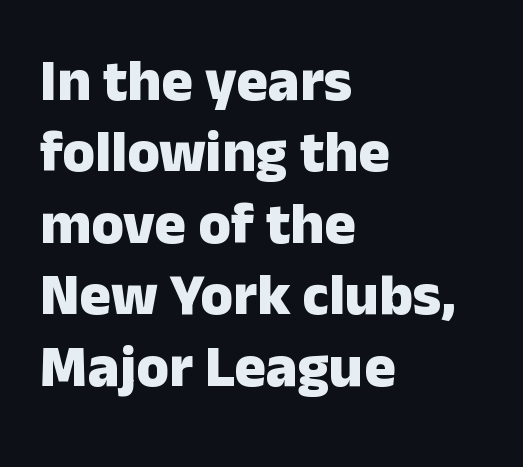
{"serif": "no", "italic": "no", "bold": "yes", "weight": "heavy", "width": "normal", "stroke_contrast": "low", "x_height": "medium", "monospaced": "no", "underline": "no", "align": "left", "line_spacing_ratio": 1.21, "letter_spacing": "normal", "letter_spacing_em": 0.0, "glyph_px": 59}
